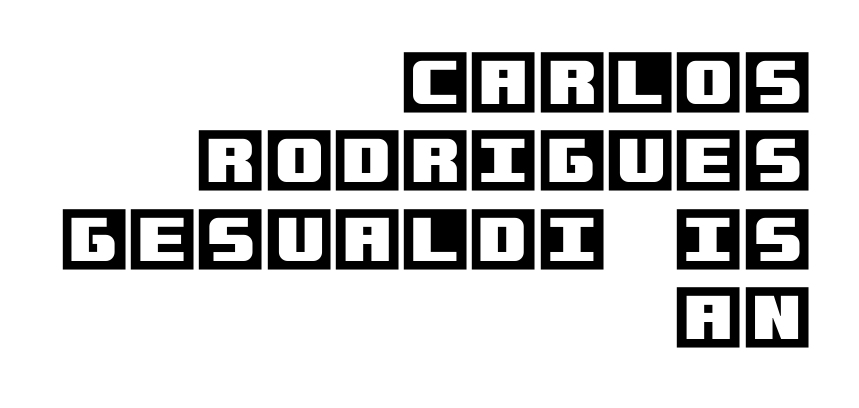
Ordinary non-slanted type is in use. This rendering features lettering with no underline. Tracking value appears to be zero — textbook default spacing. This sample is right-justified, so line beginnings fall wherever the words allow.
